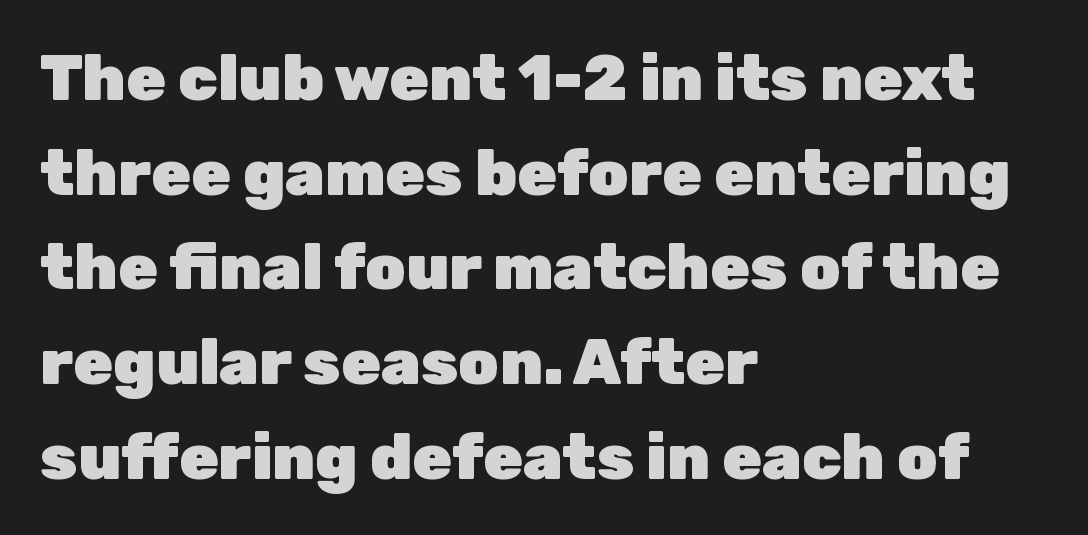
The image shows 64 px heavy sans-serif type, upright; set left-aligned, normal line spacing (1.48x), normal letter spacing, not underlined; low stroke contrast and a medium x-height.
